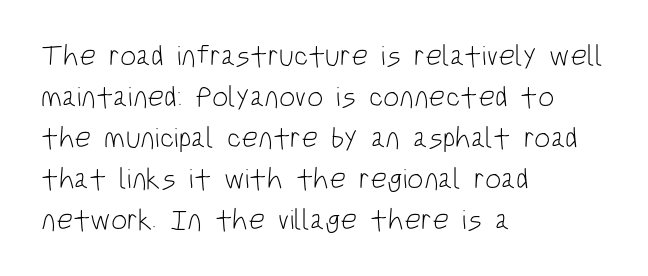
Q: Is the text bold? A: No.
Q: Is the text italic (slanted)? A: No, it is upright.
Q: Is the typeface a serif or a sans-serif typeface? A: Sans-serif.
Q: Is the text underlined? A: No.
Q: How is the paragraph aligned? A: Left-aligned.
Q: Is the spacing between letters normal or unusually wide? A: Normal.
Q: Is the spacing between lines tight, normal or loose? A: Normal.
Q: Width (condensed, normal, or wide)? A: Condensed.
Q: Stroke contrast? A: Low.
Q: x-height? A: Large.
Q: Monospaced? A: No.
